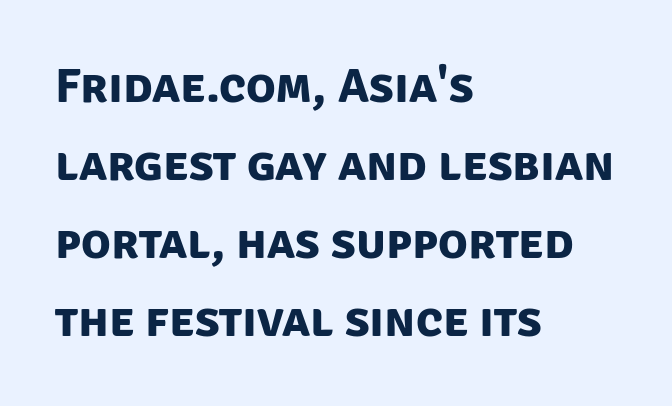
{"serif": "no", "bold": "yes", "weight": "bold", "width": "normal", "stroke_contrast": "low", "x_height": "large", "monospaced": "no", "underline": "no", "align": "left", "line_spacing": "normal", "line_spacing_ratio": 1.59, "letter_spacing": "normal", "letter_spacing_em": 0.0, "glyph_px": 49}
